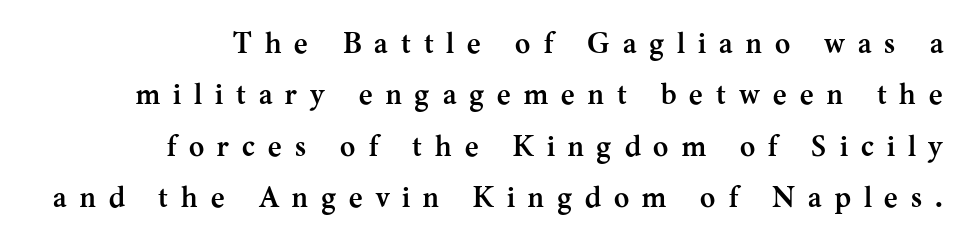
{"serif": "yes", "italic": "no", "bold": "yes", "weight": "semibold", "width": "normal", "stroke_contrast": "medium", "x_height": "medium", "monospaced": "no", "underline": "no", "line_spacing_ratio": 1.77, "letter_spacing": "wide", "letter_spacing_em": 0.45, "glyph_px": 29}
